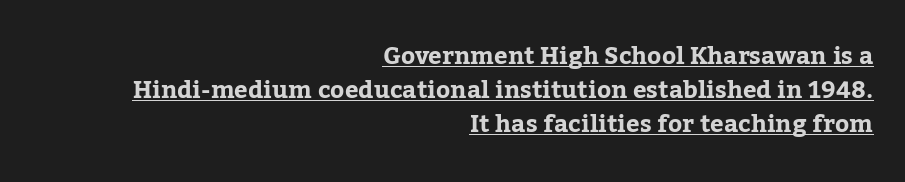
{"italic": "no", "underline": "yes", "align": "right", "line_spacing": "normal", "line_spacing_ratio": 1.42, "letter_spacing": "normal", "letter_spacing_em": 0.0, "glyph_px": 24}
